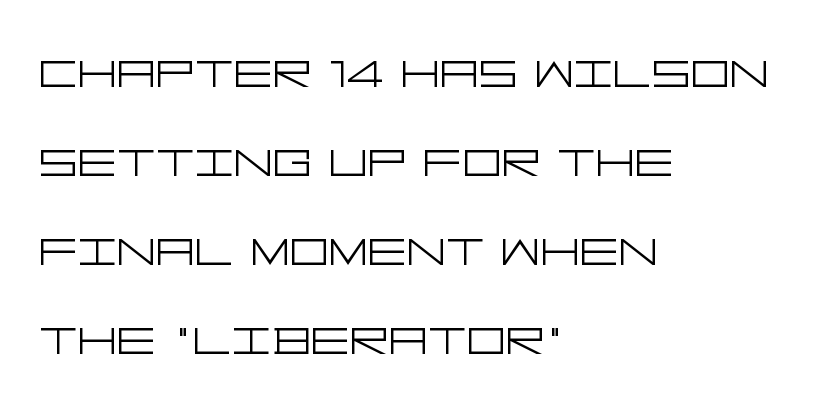
{"serif": "no", "italic": "no", "bold": "no", "weight": "light", "width": "wide", "stroke_contrast": "low", "x_height": "large", "underline": "no", "align": "left", "line_spacing": "normal", "line_spacing_ratio": 1.46, "letter_spacing": "normal", "letter_spacing_em": 0.0, "glyph_px": 61}
